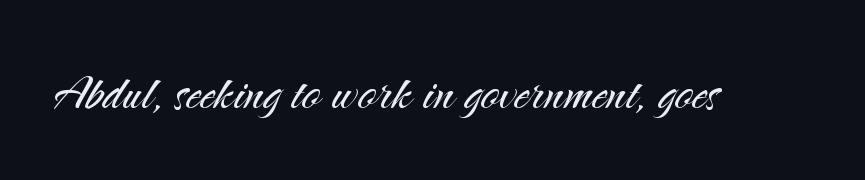
Font category for this specimen: sans-serif. The baseline area is clear. The passage shown has conventional tracking throughout. Is the type heavy? It reads as light-to-regular instead. Do the characters align in a grid? No, the font is proportional.
